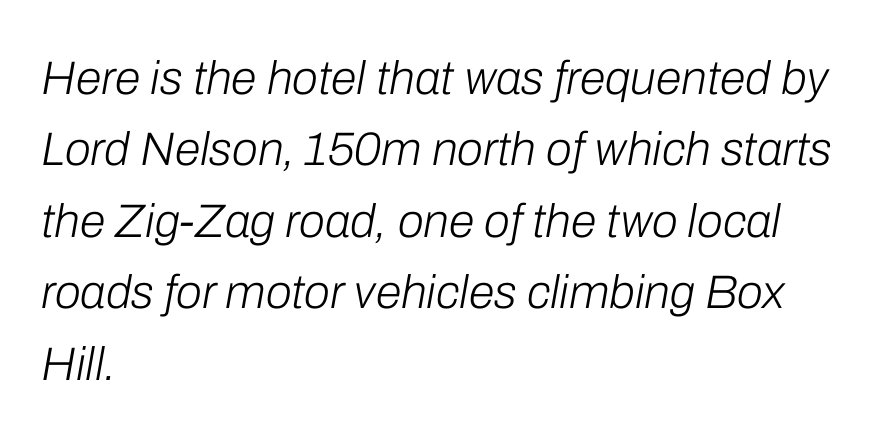
The image shows 47 px light type, italic (leaning right); set left-aligned, normal line spacing (1.52x), normal letter spacing, not underlined; low stroke contrast and a medium x-height.
